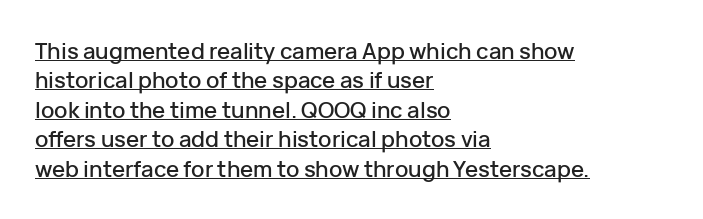
The image shows 22 px text type, upright; set left-aligned, normal line spacing (1.34x), normal letter spacing, underlined.
